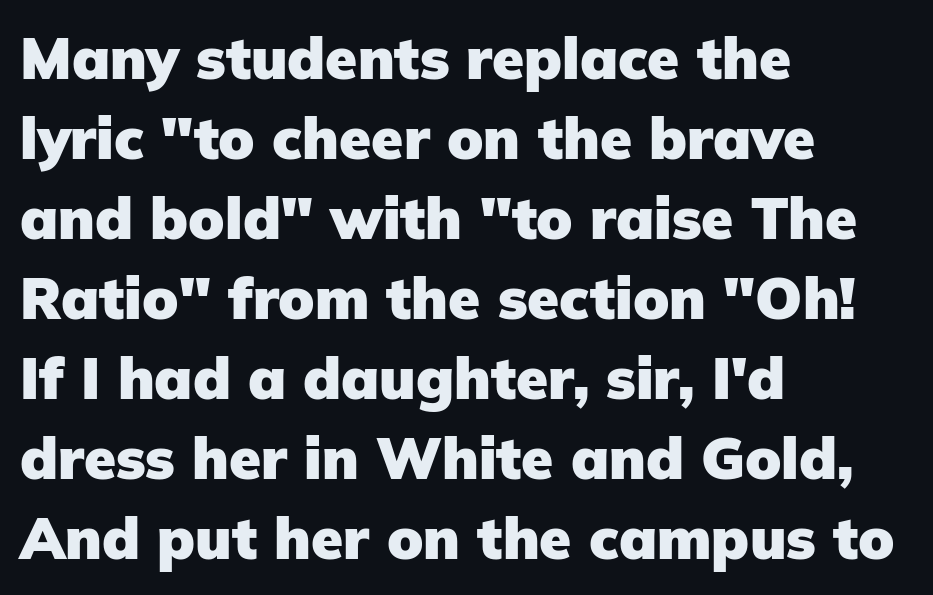
{"serif": "no", "italic": "no", "bold": "yes", "weight": "heavy", "width": "normal", "stroke_contrast": "low", "x_height": "medium", "monospaced": "no", "underline": "no", "align": "left", "line_spacing": "normal", "line_spacing_ratio": 1.38, "letter_spacing": "normal", "letter_spacing_em": 0.0, "glyph_px": 58}
